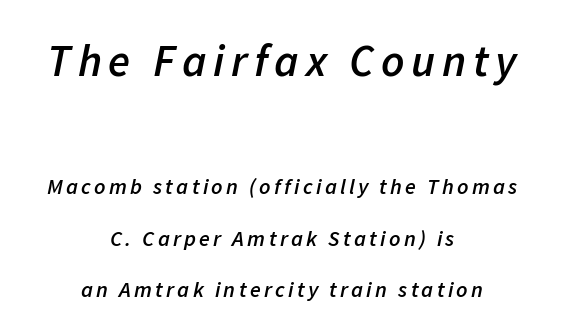
Q: Is the text bold? A: Semi-bold.
Q: Is the text italic (slanted)? A: Yes, it leans right by about 11 degrees.
Q: Is the text underlined? A: No.
Q: How is the paragraph aligned? A: Centered.
Q: Is the spacing between lines tight, normal or loose? A: Loose.
Q: Which block of text is set in a larger size, the first (top) or the second (bottom)? A: The first (top) one.
Q: Width (condensed, normal, or wide)? A: Normal.
Q: Stroke contrast? A: Low.
Q: x-height? A: Medium.
Q: Monospaced? A: No.
